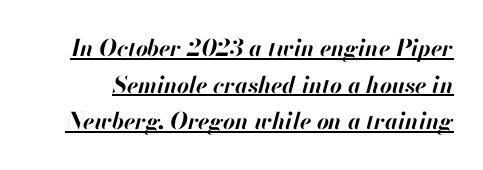
Q: Is the text bold? A: Yes.
Q: Is the text italic (slanted)? A: Yes, it leans right by about 13 degrees.
Q: Is the text underlined? A: Yes.
Q: Is the spacing between letters normal or unusually wide? A: Normal.
Q: Is the spacing between lines tight, normal or loose? A: Normal.
